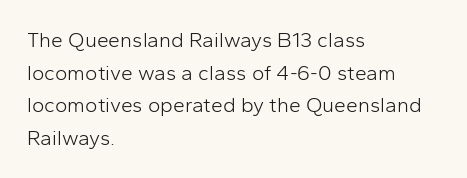
{"italic": "no", "bold": "no", "underline": "no", "align": "left", "line_spacing": "normal", "line_spacing_ratio": 1.55, "letter_spacing": "normal", "letter_spacing_em": 0.0, "glyph_px": 21}
